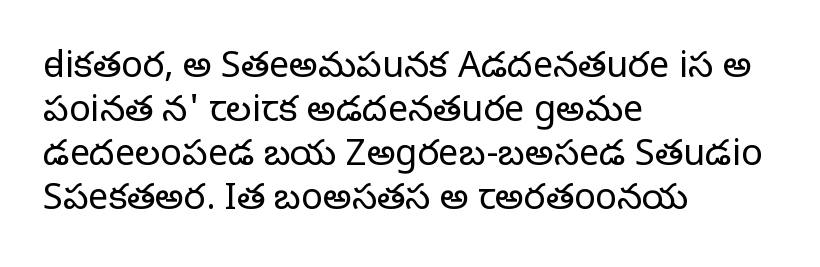
I'd call this a serif setting — the letters wear small feet. The typeface has the unassuming heft of standard copy or less. The letters stand upright; this is a roman face. Inter-character spacing is left at the font's built-in metrics. Looks like regular typesetting: each glyph gets only the width it needs. This rendering uses left alignment, leaving the right contour irregular.
